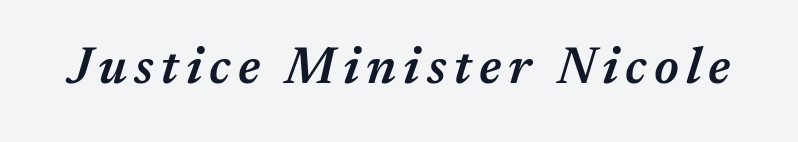
This sample has the flowing, uneven cadence of proportional lettering. Notice the strokes are somewhat thickened but not fully heavy: this is a semibold. The text carries the slant typical of an italic or oblique font. The glyphs are unaccompanied by any horizontal stroke below them.
